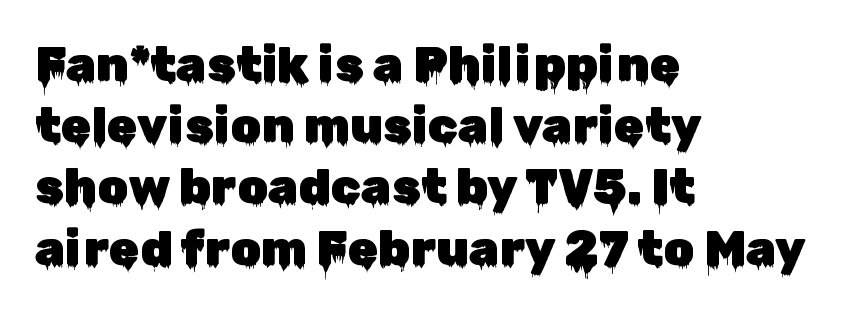
The image shows 49 px sans-serif type, upright; set left-aligned, normal line spacing (1.25x), normal letter spacing, not underlined; low stroke contrast and a medium x-height.
